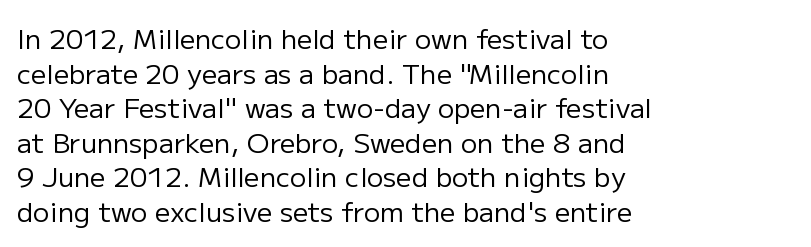
{"italic": "no", "bold": "no", "underline": "no", "align": "left", "line_spacing": "normal", "line_spacing_ratio": 1.28, "letter_spacing": "normal", "letter_spacing_em": 0.0, "glyph_px": 27}
